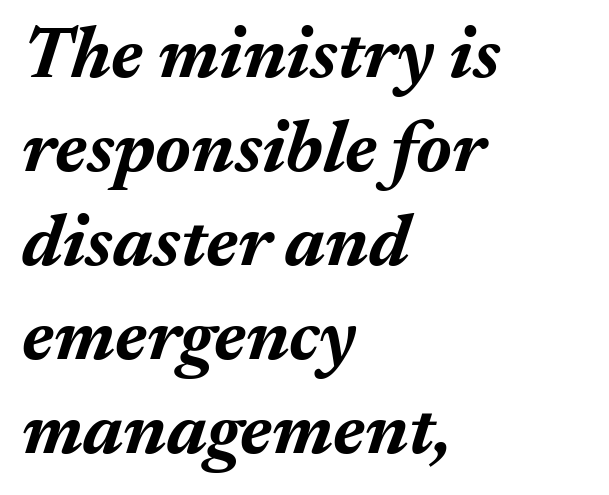
This sample uses plain, unmodified letter spacing. The letters are bold, with thick, heavy strokes. This rendering features lettering with no underline. You could not count columns in this text — the font is proportionally spaced. The rag falls on the right side of this text block.
